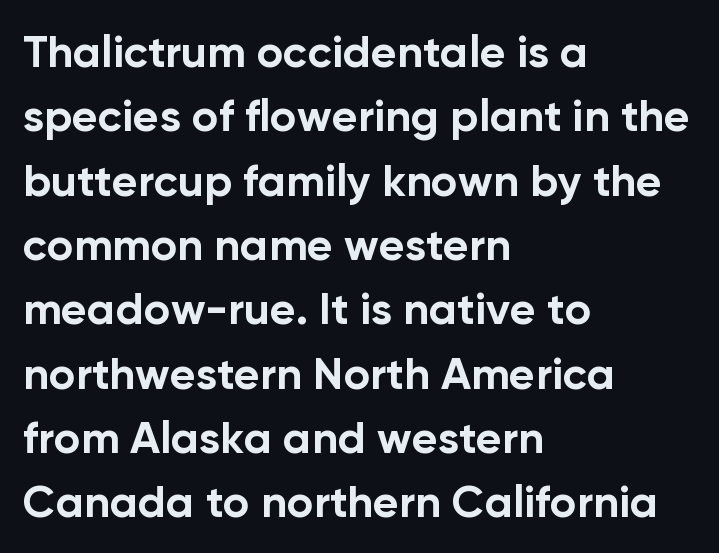
The area under the type is left untouched. What's the leading like? Ordinary, nothing unusual. This is the regular roman posture of the typeface. This sample uses a sans-serif face. Line beginnings align vertically; line endings do not. The face used here is proportionally spaced, like ordinary book or web type.
